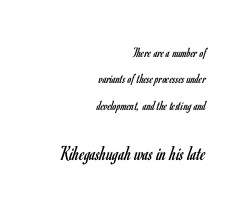
{"bold": "no", "underline": "no", "align": "right", "line_spacing_ratio": 1.88, "letter_spacing": "normal", "letter_spacing_em": 0.0, "larger_block": "second", "size_ratio": 1.5, "glyph_px": 21}
